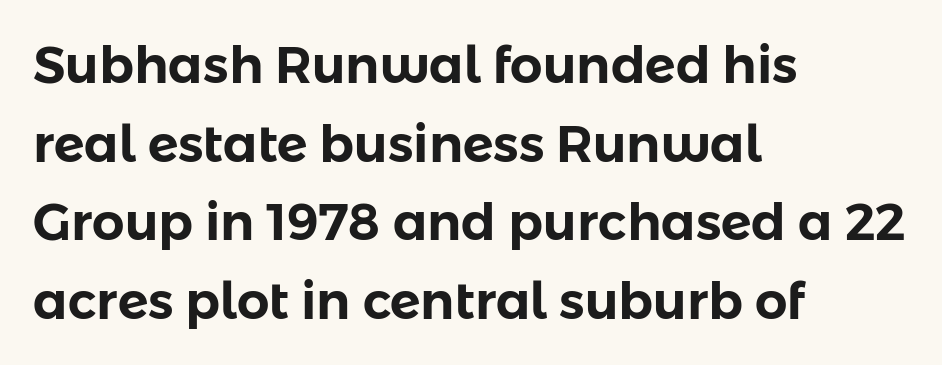
Beneath every word, the page is bare. Is there any slant? The stems are plumb. Look at the tracking — it's just the regular setting, nothing added. These lines are rendered in a variable-pitch font. Note: no serifs on the glyphs.
